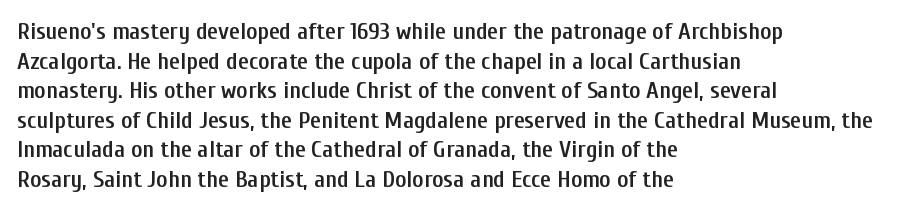
The image shows 24 px text type, upright; set left-aligned, line spacing 1.23x, normal letter spacing, not underlined.
